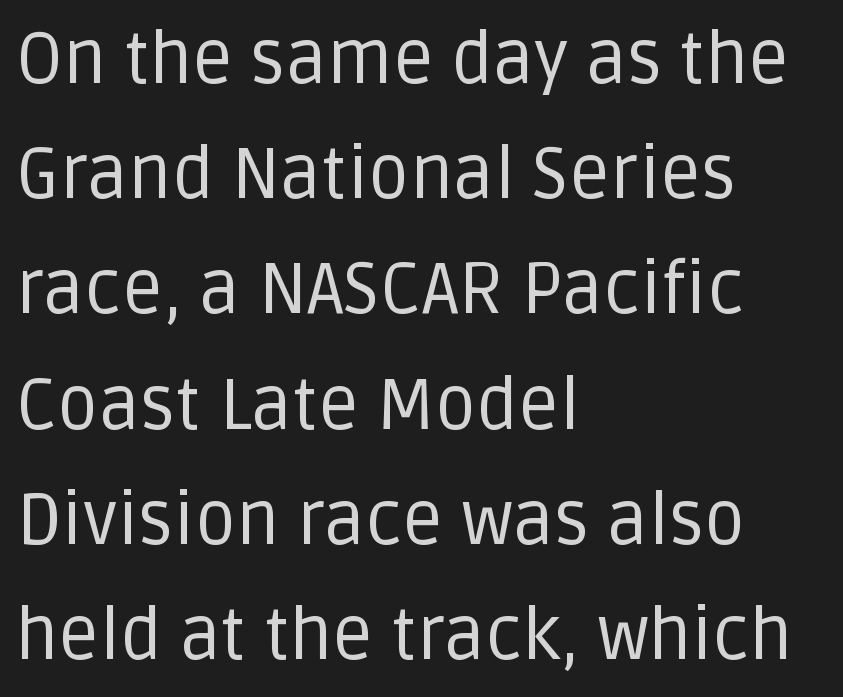
Q: Is the text bold? A: No.
Q: Is the text italic (slanted)? A: No, it is upright.
Q: Is the typeface a serif or a sans-serif typeface? A: Sans-serif.
Q: Is the text underlined? A: No.
Q: How is the paragraph aligned? A: Left-aligned.
Q: Is the spacing between letters normal or unusually wide? A: Normal.
Q: Is the spacing between lines tight, normal or loose? A: Normal.
Q: Width (condensed, normal, or wide)? A: Normal.
Q: Stroke contrast? A: Low.
Q: x-height? A: Large.
Q: Monospaced? A: No.
